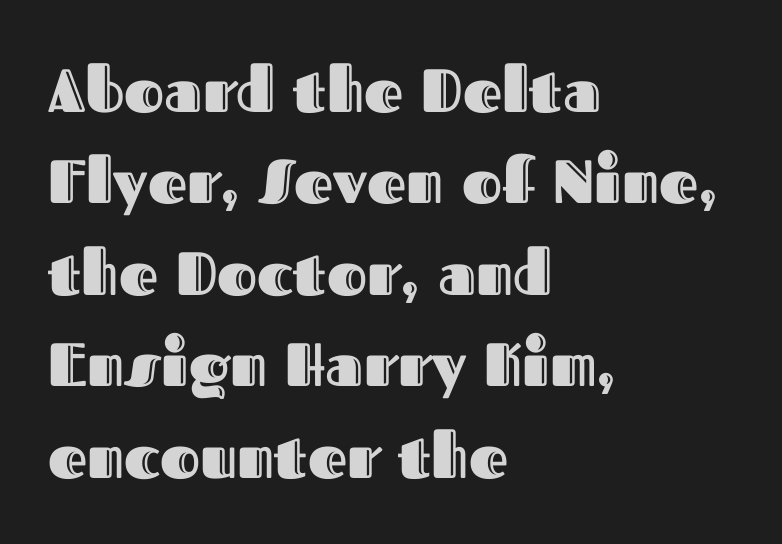
Q: Is the text italic (slanted)? A: No, it is upright.
Q: Is the text underlined? A: No.
Q: How is the paragraph aligned? A: Left-aligned.
Q: Is the spacing between letters normal or unusually wide? A: Normal.
Q: Is the spacing between lines tight, normal or loose? A: Normal.
Q: Width (condensed, normal, or wide)? A: Normal.
Q: x-height? A: Medium.
Q: Monospaced? A: No.
